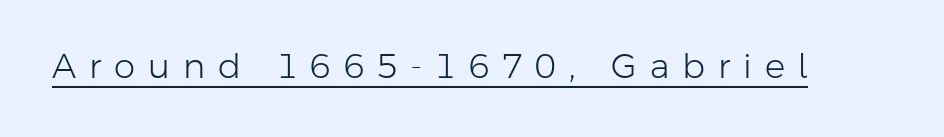
This rendering widens character spacing well past its baseline value. The specimen includes a rule beneath the text block's lines. No chunkiness to these letters — they're not bold. To sum up the face: it is a sans, with no serifs.
